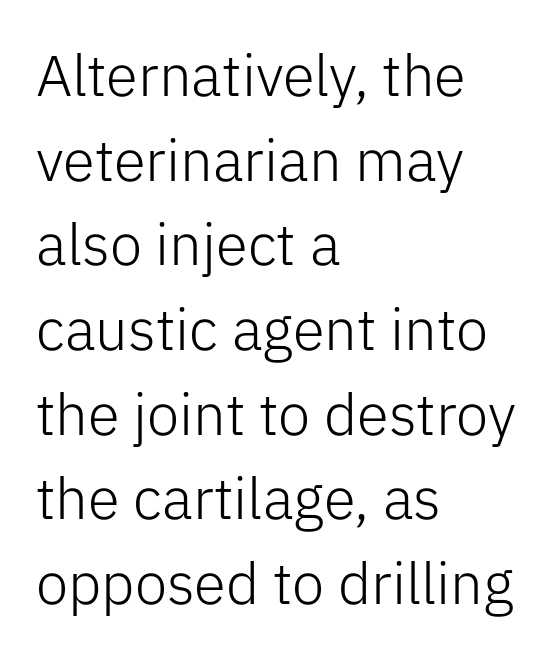
{"serif": "no", "italic": "no", "bold": "no", "weight": "light", "width": "normal", "stroke_contrast": "low", "x_height": "medium", "monospaced": "no", "underline": "no", "align": "left", "line_spacing": "normal", "line_spacing_ratio": 1.46, "letter_spacing": "normal", "letter_spacing_em": 0.0, "glyph_px": 58}
